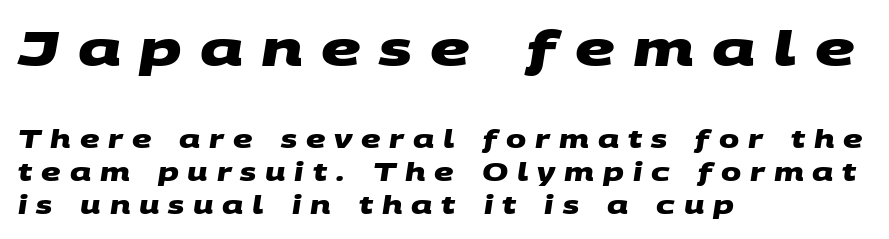
Q: Is the text bold? A: Yes.
Q: Is the typeface a serif or a sans-serif typeface? A: Sans-serif.
Q: Is the text underlined? A: No.
Q: How is the paragraph aligned? A: Left-aligned.
Q: Is the spacing between letters normal or unusually wide? A: Unusually wide.
Q: Is the spacing between lines tight, normal or loose? A: Normal.
Q: Which block of text is set in a larger size, the first (top) or the second (bottom)? A: The first (top) one.
Q: Width (condensed, normal, or wide)? A: Wide.
Q: Stroke contrast? A: Medium.
Q: x-height? A: Large.
Q: Monospaced? A: No.
